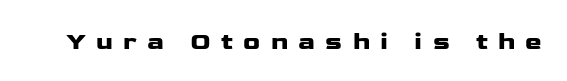
Posture: upright roman. Beneath every word, the page is bare. Someone cranked the tracking dial way up on this one.
